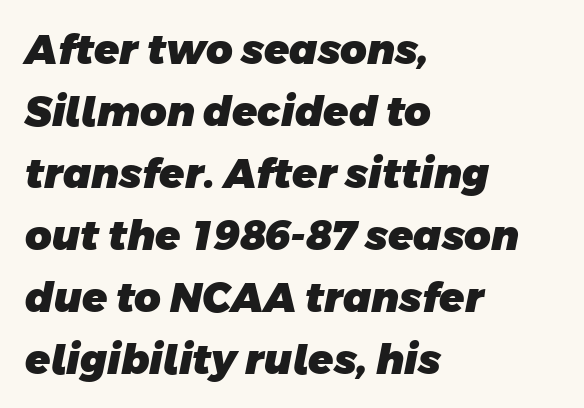
A clean baseline with only descenders dipping below it. The space between consecutive lines is moderate. Is the letter spacing exaggerated? No — it looks like the ordinary default. Left-aligned paragraph, ragged on the right. Think of a printed novel: that variable character pitch is what you see here. Chunky letters — that's bold for sure.
